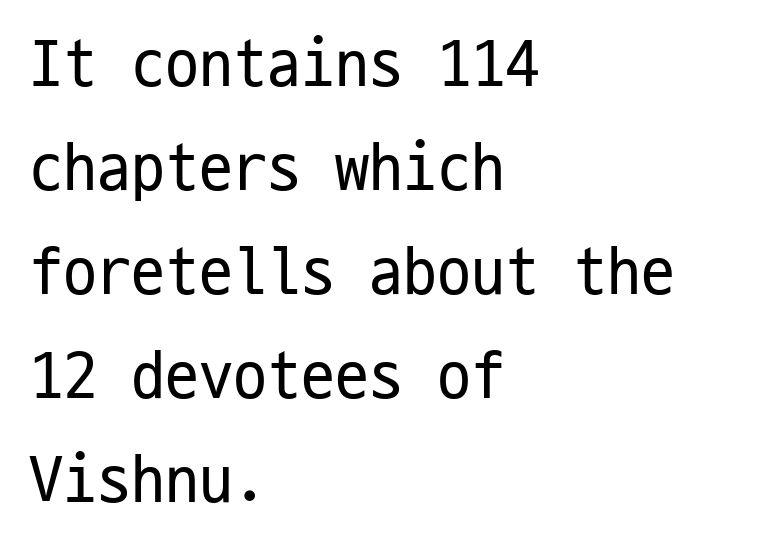
{"serif": "no", "italic": "no", "bold": "no", "weight": "regular", "width": "condensed", "stroke_contrast": "low", "x_height": "medium", "monospaced": "yes", "underline": "no", "align": "left", "line_spacing": "normal", "line_spacing_ratio": 1.53, "letter_spacing": "normal", "letter_spacing_em": 0.0, "glyph_px": 68}
